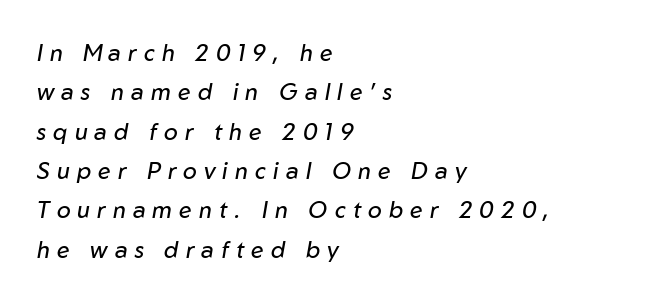
The image shows 23 px text type, italic (leaning right); set left-aligned, line spacing 1.71x, unusually wide letter spacing (+0.31 em), not underlined.
